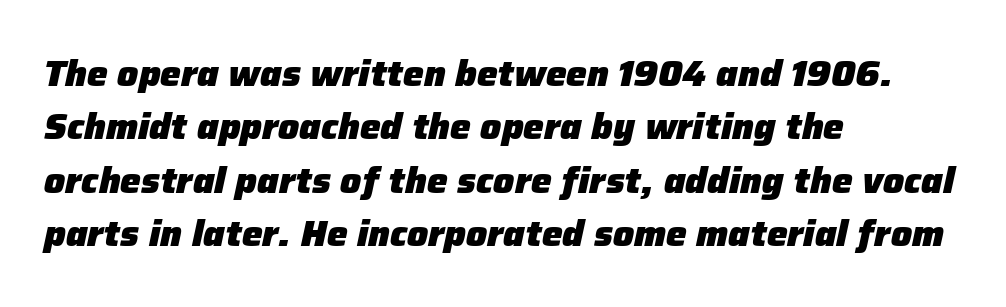
You could not count columns in this text — the font is proportionally spaced. Is the block centered? No — it sits flush against the left margin. A typesetter would call this zero additional tracking. Vertical spacing — default. In terms of weight, the rendering is a true, heavy bold. Emphasis-style slanted type is in use.
